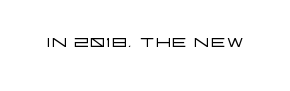
{"italic": "no", "bold": "no", "underline": "no", "letter_spacing": "normal", "letter_spacing_em": 0.0, "glyph_px": 24}
